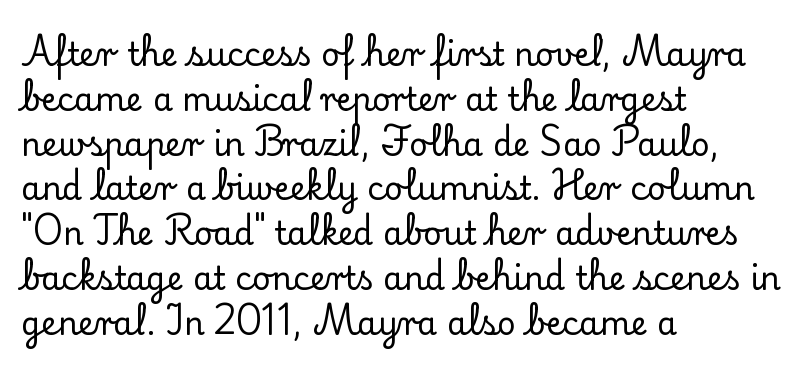
The image shows 32 px serif type, upright; set left-aligned, normal line spacing (1.4x), normal letter spacing, not underlined; low stroke contrast and a small x-height.
